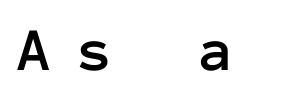
Q: Is the text italic (slanted)? A: No, it is upright.
Q: Is the text underlined? A: No.
Q: Is the spacing between letters normal or unusually wide? A: Unusually wide.
Q: Width (condensed, normal, or wide)? A: Normal.
Q: Stroke contrast? A: Low.
Q: x-height? A: Medium.
Q: Monospaced? A: Yes.
